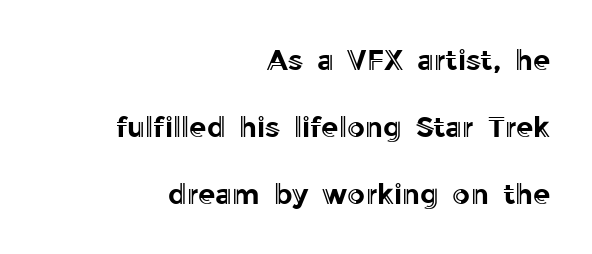
{"italic": "no", "width": "normal", "x_height": "medium", "monospaced": "no", "underline": "no", "align": "right", "line_spacing": "loose", "line_spacing_ratio": 2.39, "letter_spacing": "normal", "letter_spacing_em": 0.0, "glyph_px": 28}
